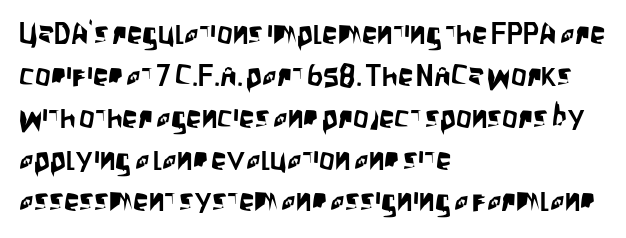
Q: Is the text italic (slanted)? A: No, it is upright.
Q: Is the typeface a serif or a sans-serif typeface? A: Sans-serif.
Q: Is the text underlined? A: No.
Q: How is the paragraph aligned? A: Left-aligned.
Q: Is the spacing between letters normal or unusually wide? A: Normal.
Q: Is the spacing between lines tight, normal or loose? A: Normal.
Q: Width (condensed, normal, or wide)? A: Condensed.
Q: Stroke contrast? A: Low.
Q: x-height? A: Large.
Q: Monospaced? A: No.
